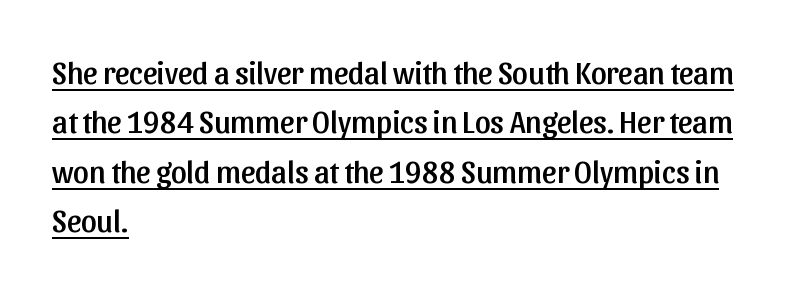
Q: Is the text italic (slanted)? A: No, it is upright.
Q: Is the typeface a serif or a sans-serif typeface? A: Sans-serif.
Q: Is the text underlined? A: Yes.
Q: How is the paragraph aligned? A: Left-aligned.
Q: Is the spacing between letters normal or unusually wide? A: Normal.
Q: Is the spacing between lines tight, normal or loose? A: Normal.
Q: Width (condensed, normal, or wide)? A: Normal.
Q: Stroke contrast? A: Low.
Q: x-height? A: Medium.
Q: Monospaced? A: No.
